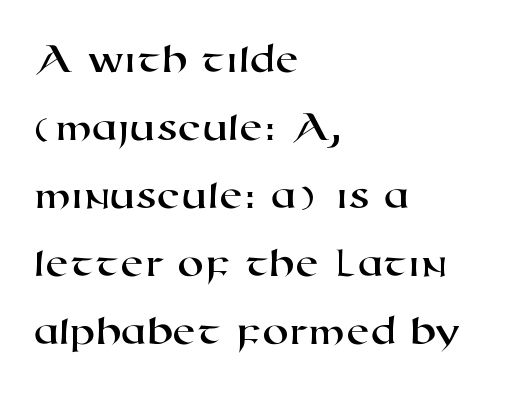
Q: Is the typeface a serif or a sans-serif typeface? A: Sans-serif.
Q: Is the text underlined? A: No.
Q: How is the paragraph aligned? A: Left-aligned.
Q: Is the spacing between letters normal or unusually wide? A: Normal.
Q: Is the spacing between lines tight, normal or loose? A: Normal.
Q: Width (condensed, normal, or wide)? A: Wide.
Q: Stroke contrast? A: High.
Q: x-height? A: Medium.
Q: Monospaced? A: No.
